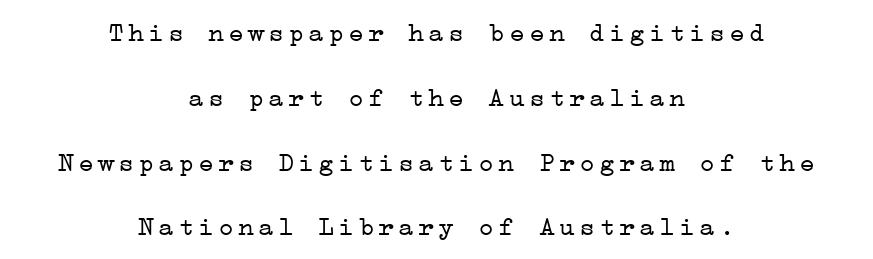
{"italic": "no", "bold": "no", "underline": "no", "align": "center", "line_spacing": "loose", "line_spacing_ratio": 2.4, "glyph_px": 27}
